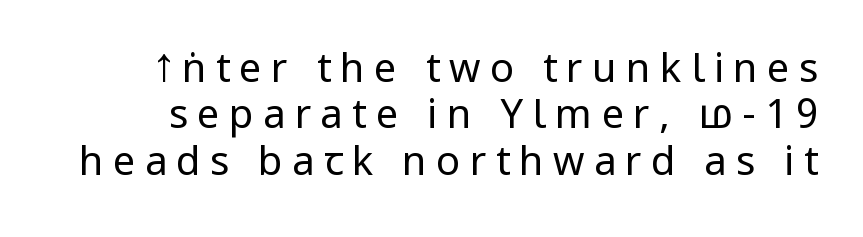
Bare-footed words on every line. Short note: letters widely spaced. You could not count columns in this text — the font is proportionally spaced. Look at the bottom of the vertical strokes: they stop flat, with no serifs.
